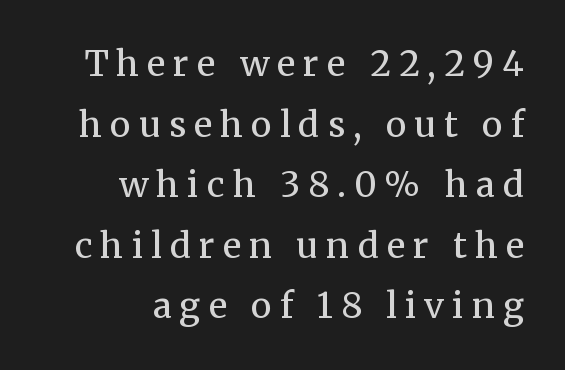
Each line ends at the same right margin while the left side varies. The strokes are not fattened; the text isn't bold. Nobody drew a line under any word here. A typesetter would mark this as roman, not italic.
